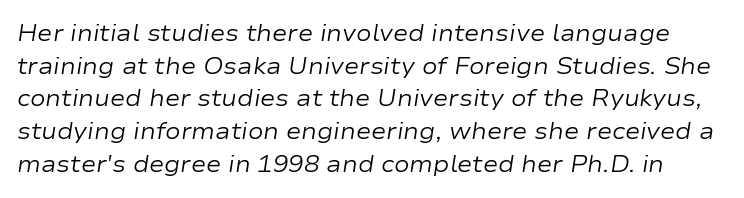
The image shows 23 px text type, italic (leaning right); set normal line spacing (1.42x), normal letter spacing, not underlined.
